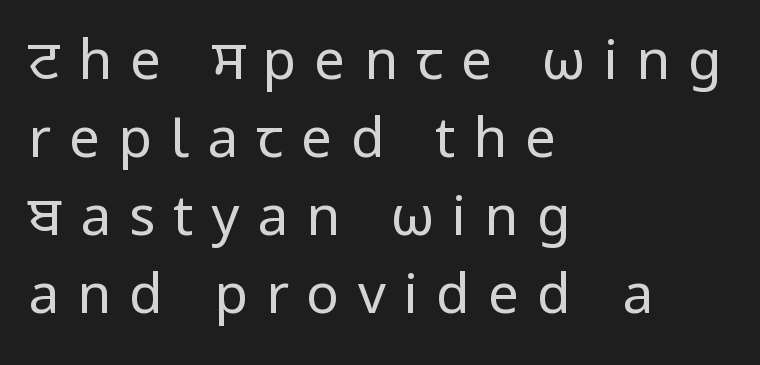
The image shows 55 px regular-weight sans-serif type, upright; set left-aligned, normal line spacing (1.42x), unusually wide letter spacing (+0.33 em), not underlined; low stroke contrast and a medium x-height.
